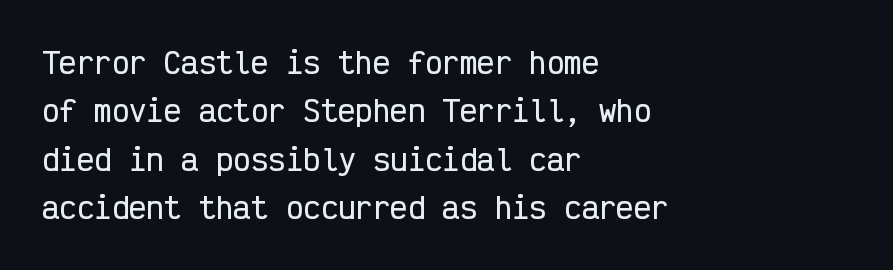
Vertically, the passage feels balanced, rows spaced as you'd expect. A typesetter would call this monospace, since all characters share one set width. Alignment: flush left. Is there any slant? The stems are plumb.
